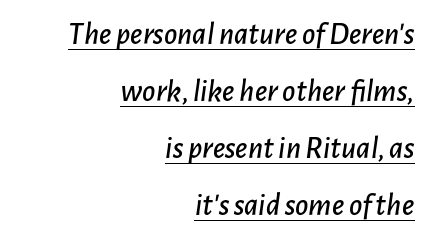
A typesetter would call this proportional, since set widths differ per character. Tracking value appears to be zero — textbook default spacing. Yep, that's italic — everything's leaning. Somebody hit Ctrl+U on this one — the words are underlined.
